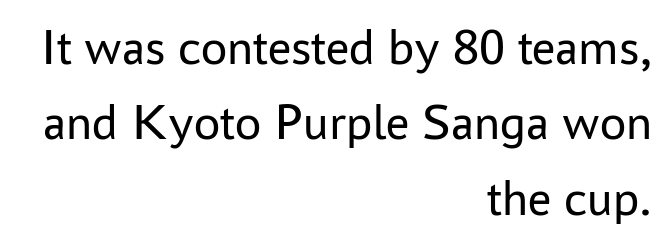
Q: Is the text bold? A: No.
Q: Is the text italic (slanted)? A: No, it is upright.
Q: Is the typeface a serif or a sans-serif typeface? A: Sans-serif.
Q: Is the text underlined? A: No.
Q: How is the paragraph aligned? A: Right-aligned.
Q: Is the spacing between letters normal or unusually wide? A: Normal.
Q: Is the spacing between lines tight, normal or loose? A: Normal.
Q: Width (condensed, normal, or wide)? A: Normal.
Q: Stroke contrast? A: Low.
Q: x-height? A: Medium.
Q: Monospaced? A: No.
